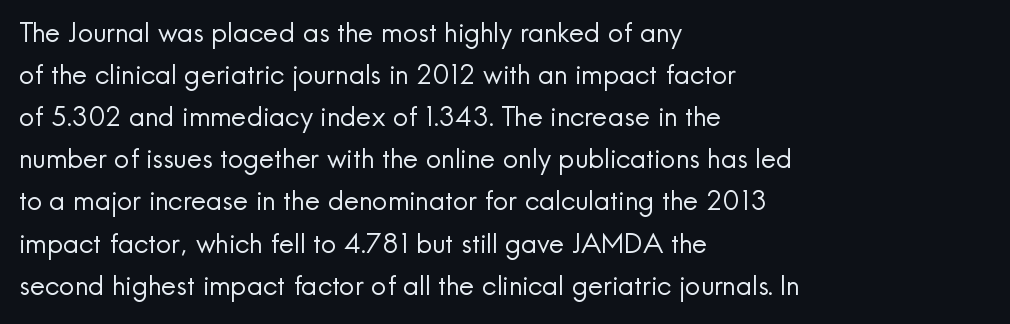
Q: Is the text bold? A: No.
Q: Is the text italic (slanted)? A: No, it is upright.
Q: Is the text underlined? A: No.
Q: How is the paragraph aligned? A: Left-aligned.
Q: Is the spacing between letters normal or unusually wide? A: Normal.
Q: Is the spacing between lines tight, normal or loose? A: Normal.
